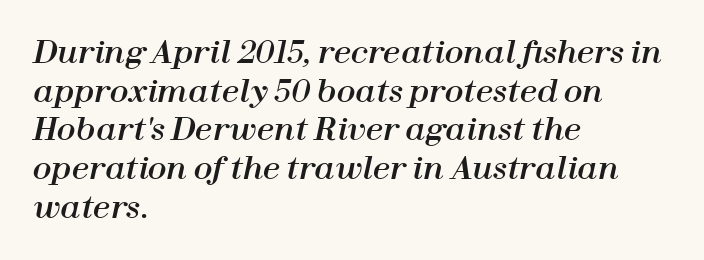
The image shows 31 px text type, italic (leaning right); set left-aligned, normal line spacing (1.25x), normal letter spacing, not underlined; high stroke contrast and a medium x-height.
